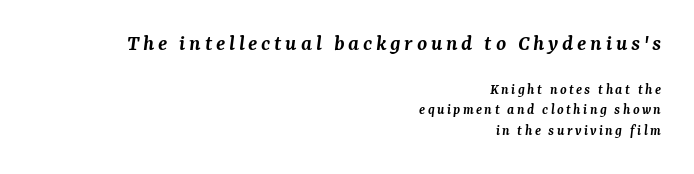
The image shows 23 px text type, italic (leaning right); set right-aligned, normal line spacing (1.37x), not underlined; the first (top) block is 1.53x larger.
